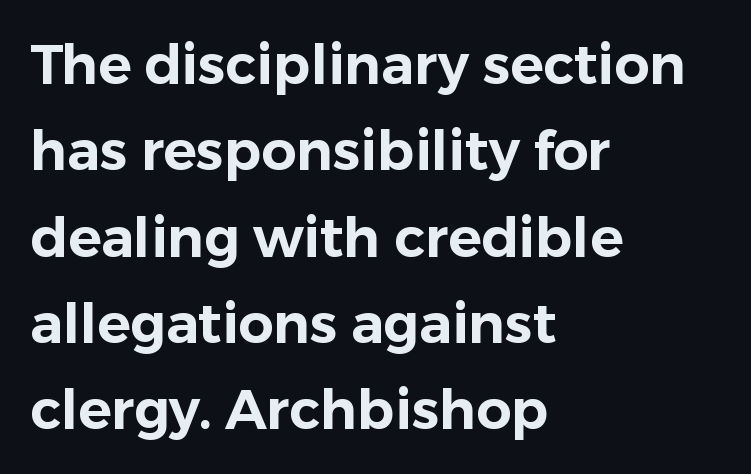
Q: Is the text italic (slanted)? A: No, it is upright.
Q: Is the typeface a serif or a sans-serif typeface? A: Sans-serif.
Q: Is the text underlined? A: No.
Q: How is the paragraph aligned? A: Left-aligned.
Q: Is the spacing between letters normal or unusually wide? A: Normal.
Q: Is the spacing between lines tight, normal or loose? A: Normal.
Q: Width (condensed, normal, or wide)? A: Normal.
Q: Stroke contrast? A: Low.
Q: x-height? A: Medium.
Q: Monospaced? A: No.
